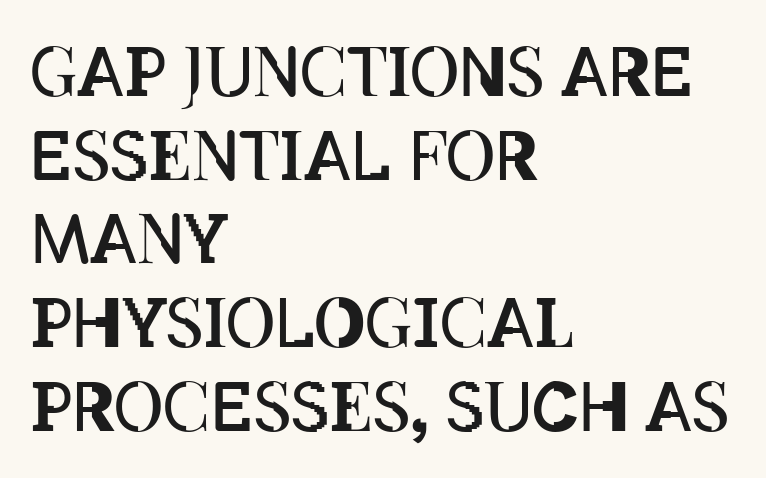
The image shows 68 px regular-weight, condensed type, upright; set left-aligned, line spacing 1.23x, normal letter spacing, not underlined; low stroke contrast and a large x-height.
